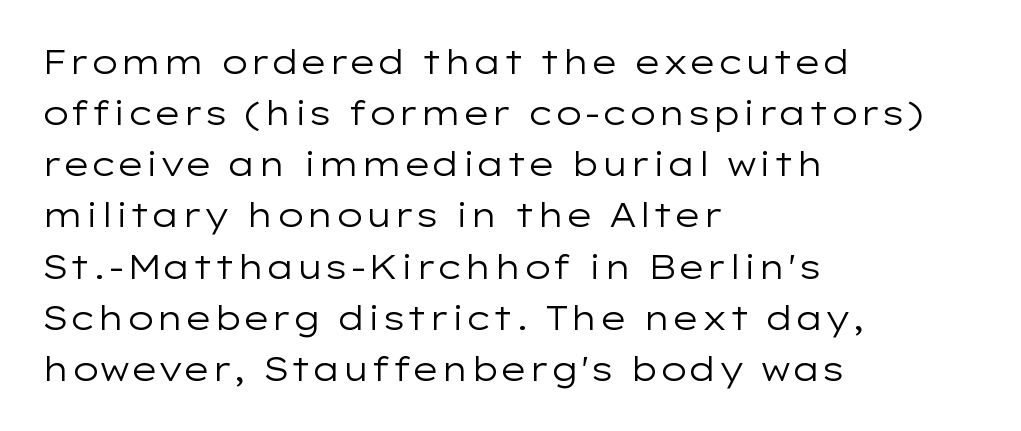
The image shows 33 px regular-weight, wide sans-serif type, upright; set left-aligned, normal line spacing (1.55x), normal letter spacing, not underlined; low stroke contrast and a medium x-height.
